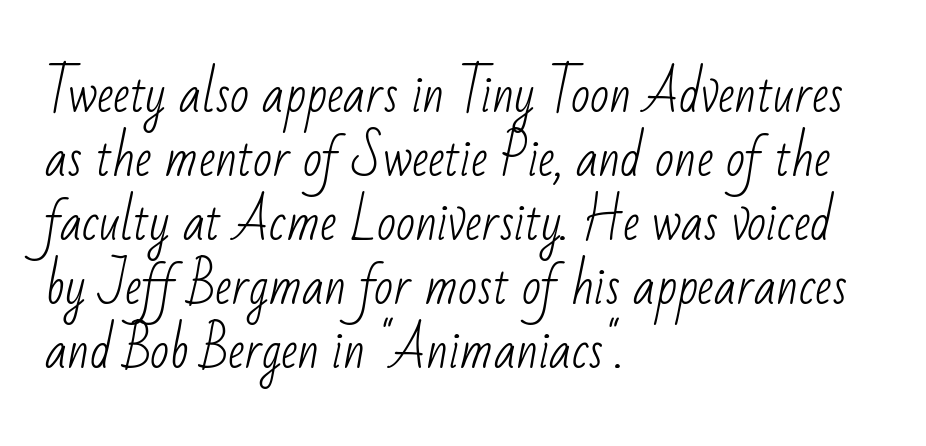
The image shows 50 px light, condensed sans-serif type; set left-aligned, normal line spacing (1.28x), normal letter spacing, not underlined; low stroke contrast and a small x-height.
